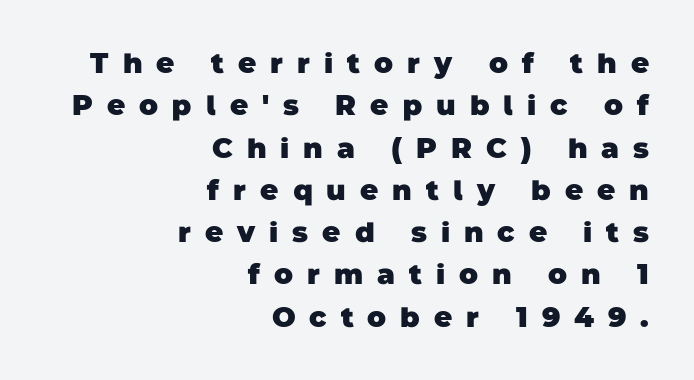
Q: Is the text bold? A: Yes.
Q: Is the typeface a serif or a sans-serif typeface? A: Sans-serif.
Q: Is the text underlined? A: No.
Q: How is the paragraph aligned? A: Right-aligned.
Q: Is the spacing between letters normal or unusually wide? A: Unusually wide.
Q: Is the spacing between lines tight, normal or loose? A: Normal.
Q: Width (condensed, normal, or wide)? A: Normal.
Q: Stroke contrast? A: Low.
Q: x-height? A: Large.
Q: Monospaced? A: No.
